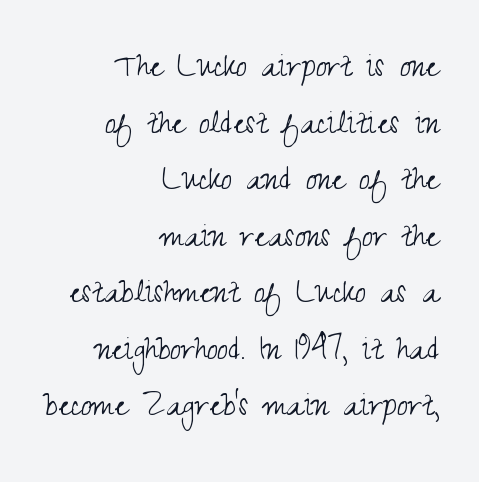
{"serif": "no", "italic": "no", "bold": "no", "weight": "light", "width": "condensed", "stroke_contrast": "medium", "x_height": "small", "monospaced": "no", "underline": "no", "align": "right", "line_spacing": "normal", "line_spacing_ratio": 1.45, "letter_spacing": "normal", "letter_spacing_em": 0.0, "glyph_px": 39}
